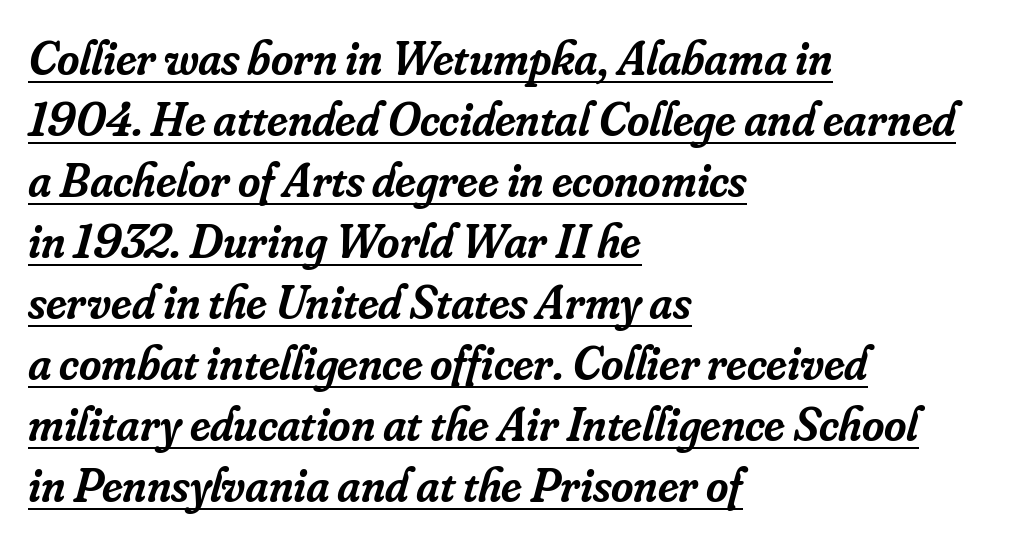
{"serif": "yes", "italic": "yes", "lean": "right", "slant_degrees": 16, "bold": "semi", "weight": "semibold", "width": "normal", "stroke_contrast": "low", "x_height": "small", "monospaced": "no", "underline": "yes", "align": "left", "line_spacing": "normal", "line_spacing_ratio": 1.27, "letter_spacing": "normal", "letter_spacing_em": 0.0, "glyph_px": 48}
